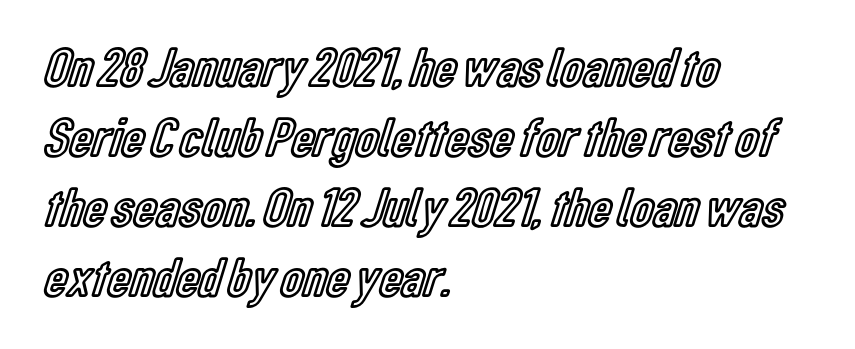
No extra tracking has been applied to these lines. Anything drawn beneath the words? Only blank space. Character widths vary here, with narrow letters taking less room than wide ones.
